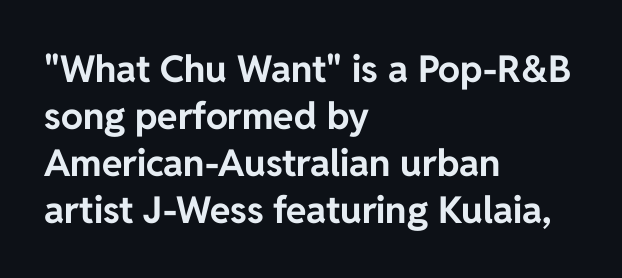
The image shows 37 px bold sans-serif type, upright; set left-aligned, normal line spacing (1.27x), normal letter spacing, not underlined; low stroke contrast and a medium x-height.
